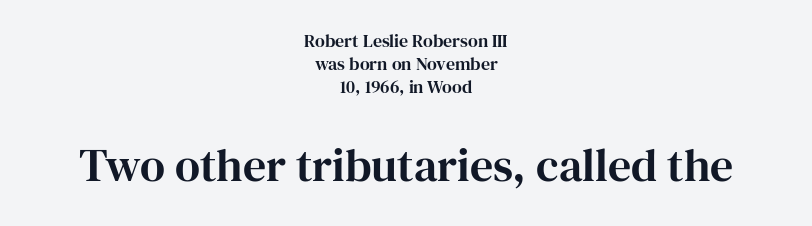
The image shows 46 px serif type, upright; set centered, normal line spacing (1.27x), normal letter spacing, not underlined; the second (bottom) block is 2.56x larger; high stroke contrast and a medium x-height.
